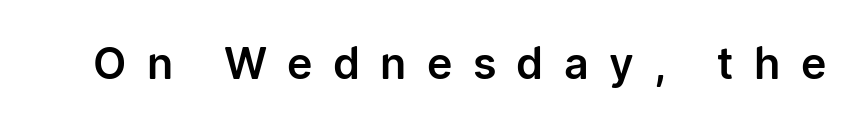
{"serif": "no", "italic": "no", "width": "normal", "stroke_contrast": "low", "x_height": "medium", "monospaced": "no", "underline": "no", "letter_spacing": "wide", "letter_spacing_em": 0.47, "glyph_px": 43}
